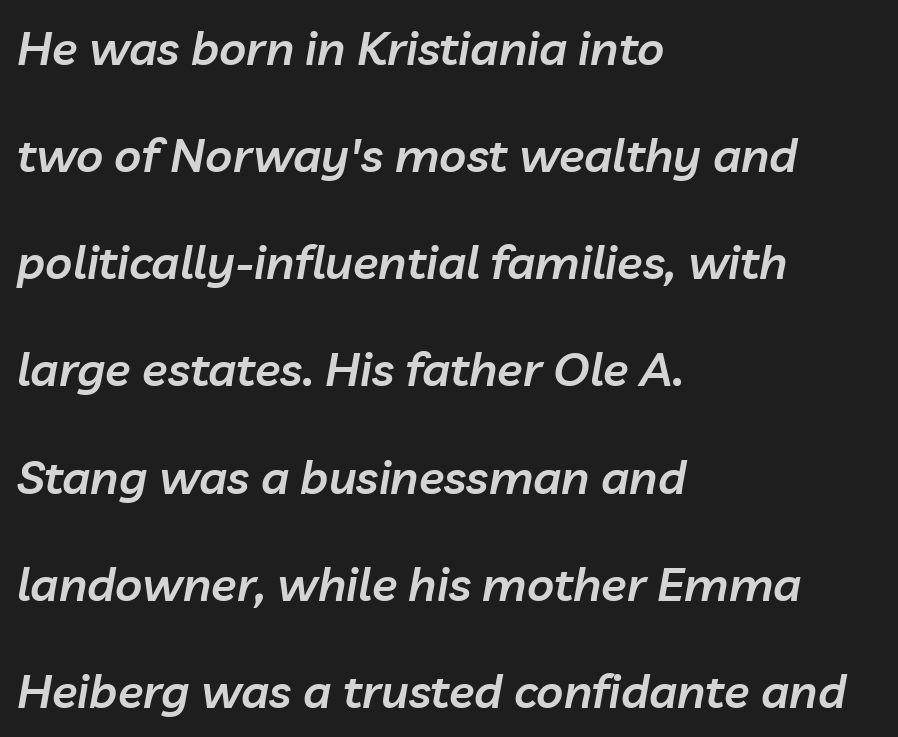
The image shows 47 px semibold type, italic (leaning right); set left-aligned, loose line spacing (2.28x), normal letter spacing, not underlined; low stroke contrast and a medium x-height.
